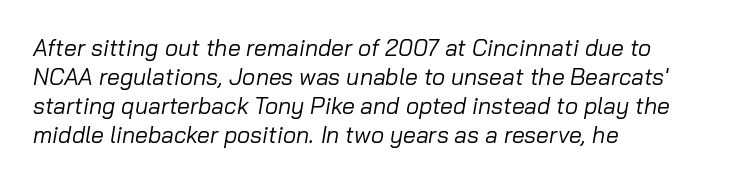
{"italic": "yes", "lean": "right", "slant_degrees": 10, "bold": "no", "underline": "no", "align": "left", "line_spacing": "normal", "line_spacing_ratio": 1.26, "letter_spacing": "normal", "letter_spacing_em": 0.0, "glyph_px": 23}
